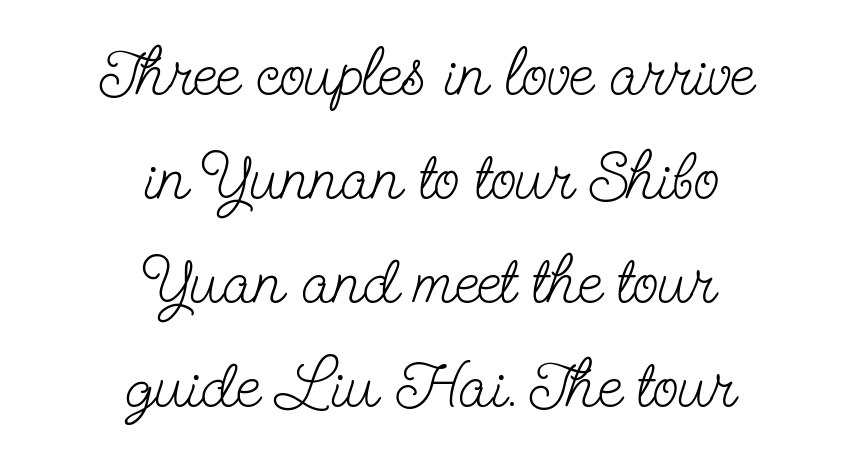
Descenders hang freely into open space. Each letter keeps its own natural width here, so spacing adapts to shape. The line texture is even and compact thanks to regular tracking. This rendering uses center alignment, leaving both contours irregular but symmetric.
